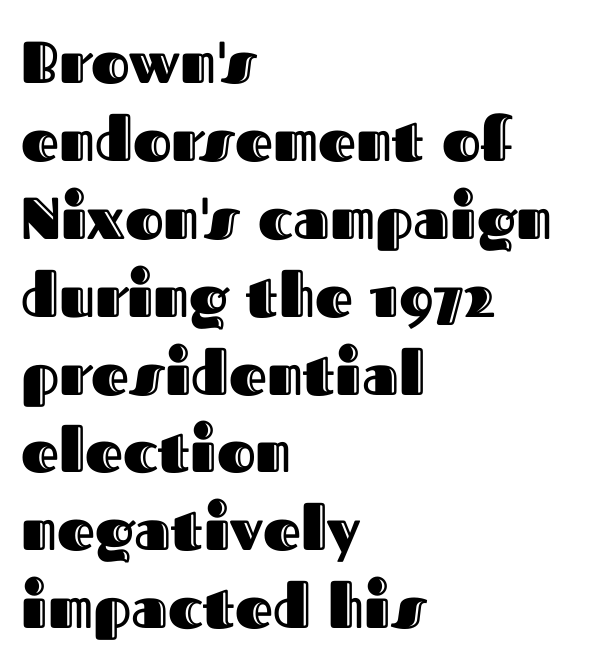
Q: Is the text italic (slanted)? A: No, it is upright.
Q: Is the text underlined? A: No.
Q: How is the paragraph aligned? A: Left-aligned.
Q: Is the spacing between letters normal or unusually wide? A: Normal.
Q: Is the spacing between lines tight, normal or loose? A: Normal.
Q: Width (condensed, normal, or wide)? A: Normal.
Q: x-height? A: Medium.
Q: Monospaced? A: No.
